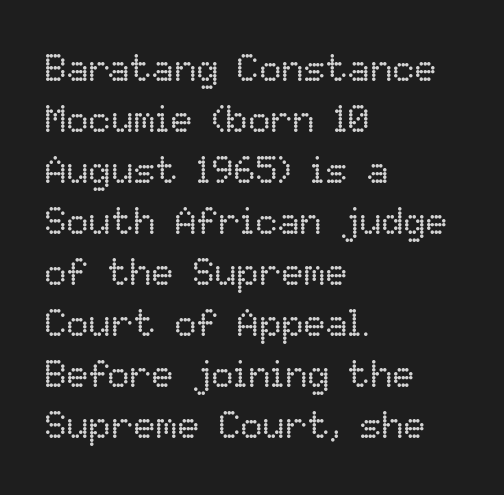
Spacing between characters is what you'd get straight out of the box. The letters stand upright; this is a roman face. Counters stay open thanks to moderate or lighter strokes. Lines of text with bare space underneath.
